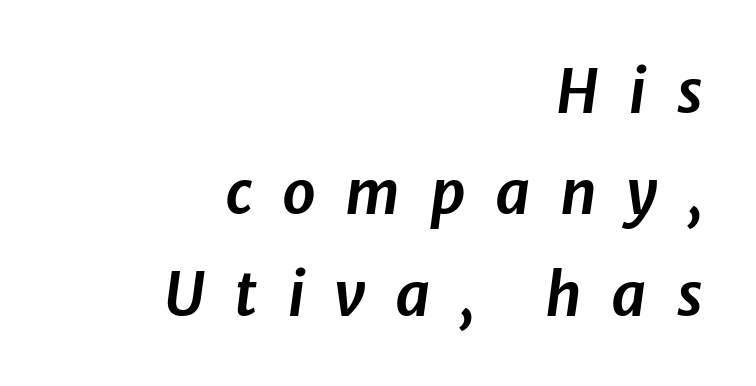
{"italic": "yes", "lean": "right", "slant_degrees": 8, "width": "normal", "stroke_contrast": "low", "x_height": "medium", "monospaced": "no", "underline": "no", "align": "right", "line_spacing": "normal", "line_spacing_ratio": 1.69, "letter_spacing": "wide", "letter_spacing_em": 0.49, "glyph_px": 60}
